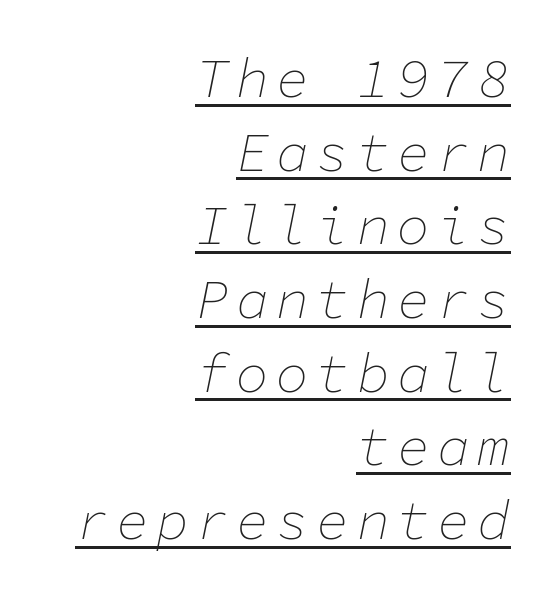
The image shows 55 px thin type, italic (leaning right), monospaced; set right-aligned, normal line spacing (1.34x), underlined; low stroke contrast and a medium x-height.
